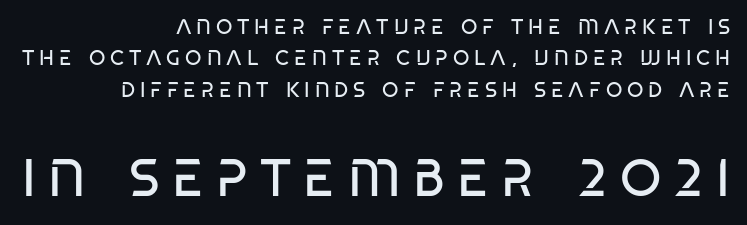
Q: Is the text bold? A: No.
Q: Is the typeface a serif or a sans-serif typeface? A: Sans-serif.
Q: Is the text underlined? A: No.
Q: How is the paragraph aligned? A: Right-aligned.
Q: Is the spacing between letters normal or unusually wide? A: Unusually wide.
Q: Is the spacing between lines tight, normal or loose? A: Normal.
Q: Which block of text is set in a larger size, the first (top) or the second (bottom)? A: The second (bottom) one.
Q: Width (condensed, normal, or wide)? A: Condensed.
Q: Stroke contrast? A: Low.
Q: x-height? A: Large.
Q: Monospaced? A: No.
